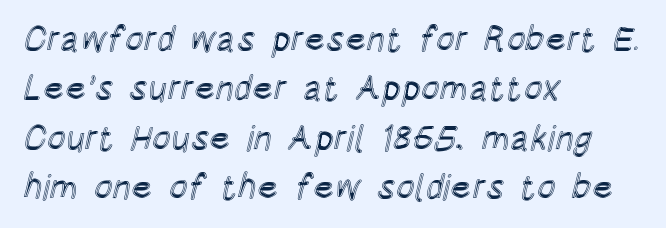
The image shows 35 px condensed type; set left-aligned, normal line spacing (1.41x), normal letter spacing, not underlined; a large x-height.
